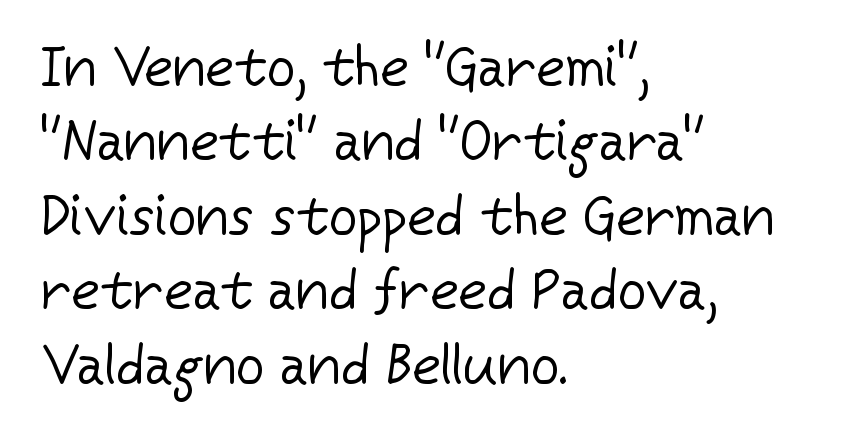
Is this a fixed-width face? No — the glyphs have proportional, varying widths. The typesetter chose a ragged-right arrangement here. The area under the type is left untouched. Is there much room between lines? A standard amount, neither cramped nor airy. It's the straight-up-and-down kind of type. Bold? No — there's no thickening of the strokes.
